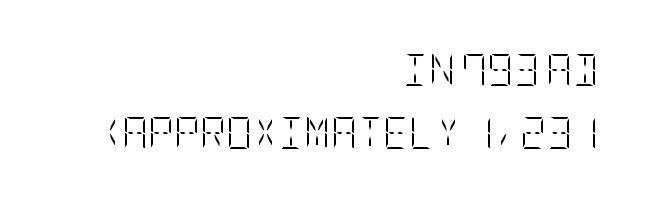
These glyphs show unthickened strokes, regular width or finer. The letters sit at their default tracking, neither squeezed nor spread. Caption: multi-line text, flush right, ragged left. The space between consecutive lines is lavish.
